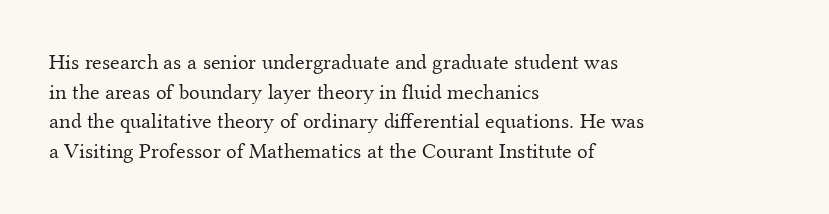
The image shows 22 px text type, upright; set left-aligned, normal line spacing (1.35x), normal letter spacing, not underlined.
